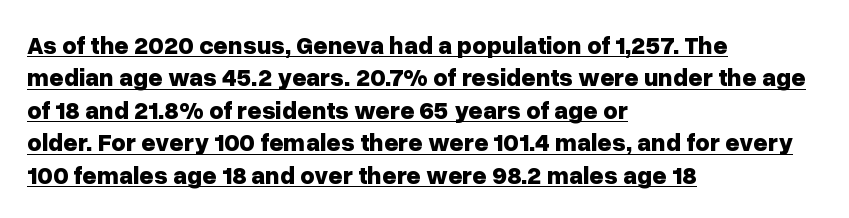
{"italic": "no", "bold": "yes", "underline": "yes", "align": "left", "line_spacing": "normal", "line_spacing_ratio": 1.3, "letter_spacing": "normal", "letter_spacing_em": 0.0, "glyph_px": 25}
